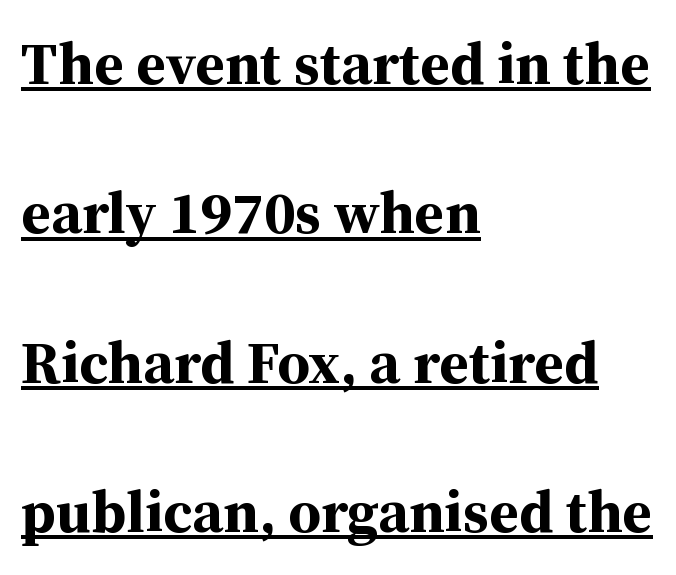
{"serif": "yes", "italic": "no", "bold": "yes", "weight": "bold", "width": "normal", "stroke_contrast": "medium", "x_height": "medium", "monospaced": "no", "underline": "yes", "align": "left", "line_spacing": "loose", "line_spacing_ratio": 2.49, "letter_spacing": "normal", "letter_spacing_em": 0.0, "glyph_px": 60}
